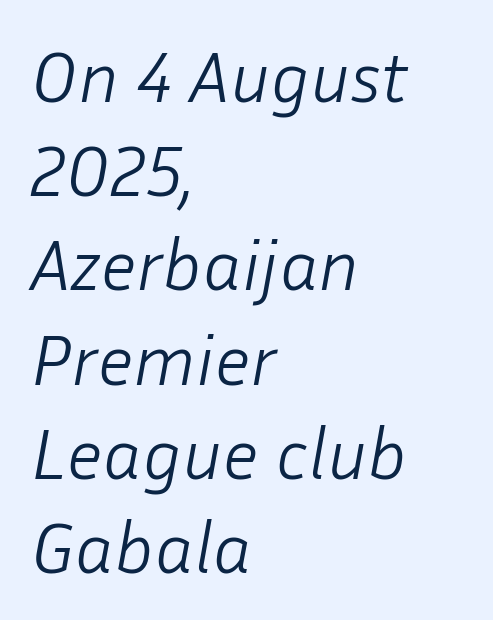
Q: Is the text bold? A: No.
Q: Is the text italic (slanted)? A: Yes, it leans right by about 10 degrees.
Q: Is the text underlined? A: No.
Q: How is the paragraph aligned? A: Left-aligned.
Q: Is the spacing between letters normal or unusually wide? A: Normal.
Q: Is the spacing between lines tight, normal or loose? A: Normal.
Q: Width (condensed, normal, or wide)? A: Normal.
Q: Stroke contrast? A: Low.
Q: x-height? A: Medium.
Q: Monospaced? A: No.
